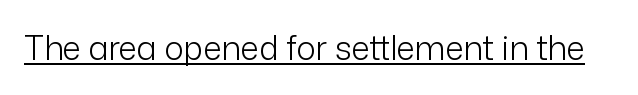
Unlike italic type, these characters show no tilt at all. Do the characters align in a grid? No, the font is proportional. Ink coverage per letter is moderate at most. Nothing sits at the stroke ends, so this counts as sans-serif. Quick note: underline on. These lines keep a tight, regular rhythm from letter to letter.
